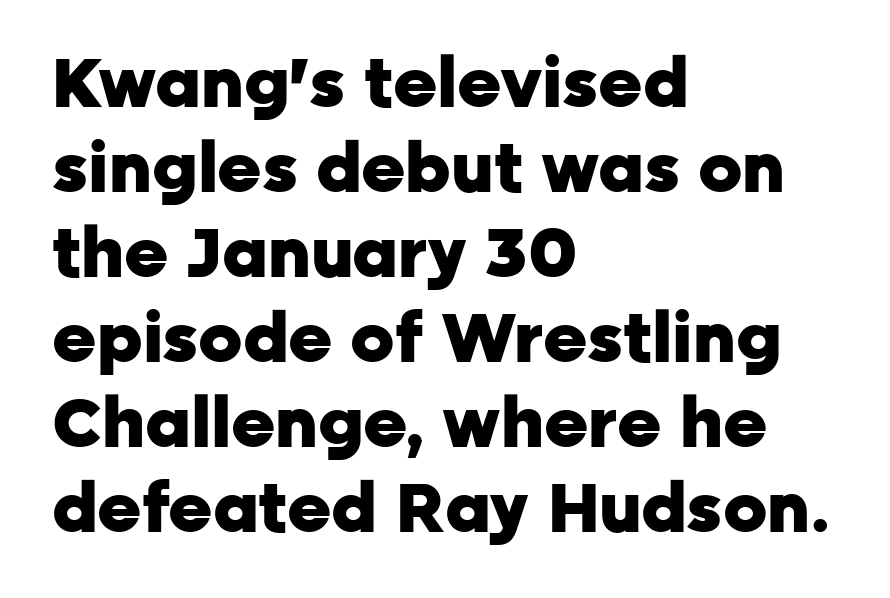
The image shows 68 px heavy sans-serif type, upright; set left-aligned, normal line spacing (1.25x), normal letter spacing, not underlined; low stroke contrast and a medium x-height.
